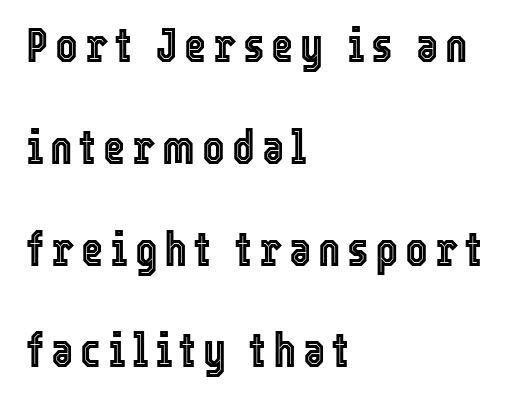
{"italic": "no", "width": "condensed", "x_height": "medium", "monospaced": "no", "underline": "no", "align": "left", "line_spacing": "loose", "line_spacing_ratio": 2.12, "glyph_px": 48}
